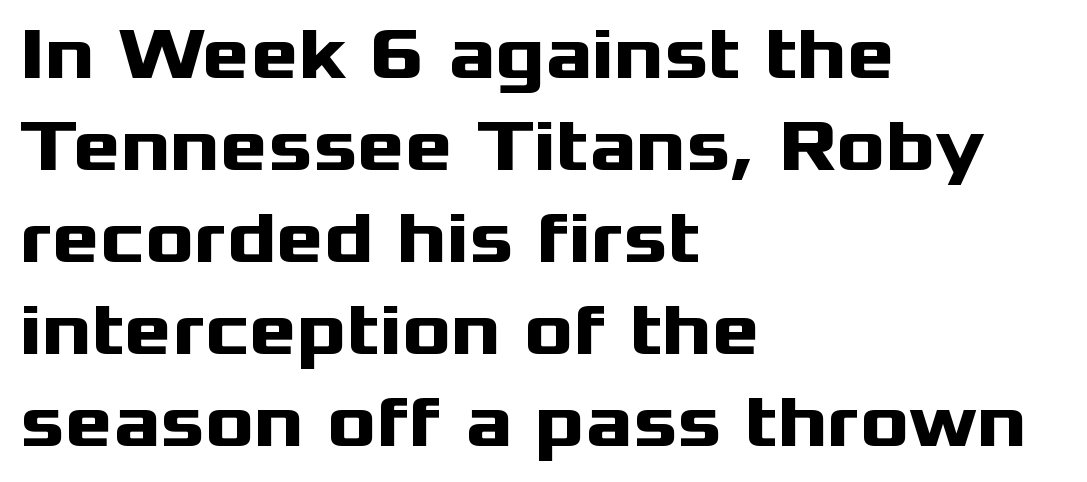
{"serif": "no", "italic": "no", "bold": "yes", "weight": "heavy", "width": "wide", "stroke_contrast": "medium", "x_height": "medium", "monospaced": "no", "underline": "no", "align": "left", "line_spacing": "normal", "line_spacing_ratio": 1.26, "letter_spacing": "normal", "letter_spacing_em": 0.0, "glyph_px": 73}
